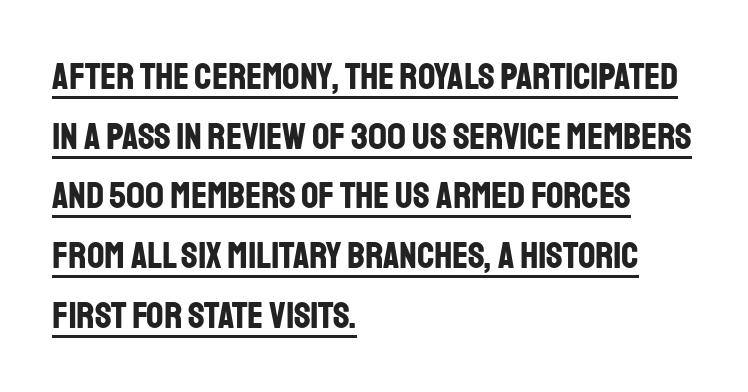
The image shows 38 px bold, condensed sans-serif type, upright; set left-aligned, normal line spacing (1.57x), normal letter spacing, underlined; low stroke contrast and a large x-height.
